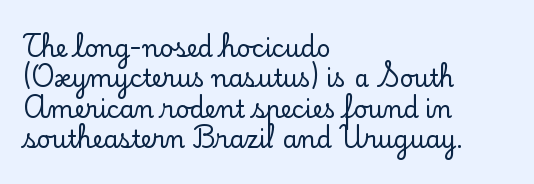
{"italic": "no", "underline": "no", "align": "left", "line_spacing": "normal", "line_spacing_ratio": 1.27, "letter_spacing": "normal", "letter_spacing_em": 0.0, "glyph_px": 24}
